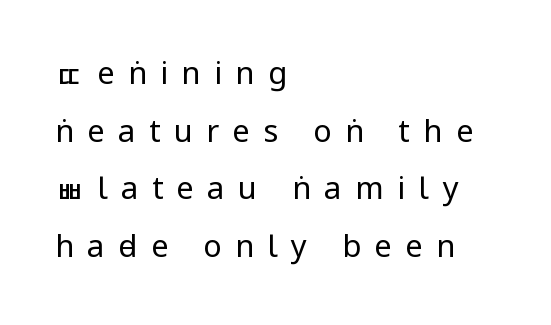
{"serif": "no", "italic": "no", "bold": "no", "weight": "regular", "width": "condensed", "stroke_contrast": "low", "underline": "no", "align": "left", "line_spacing_ratio": 1.86, "letter_spacing": "wide", "letter_spacing_em": 0.43, "glyph_px": 31}
